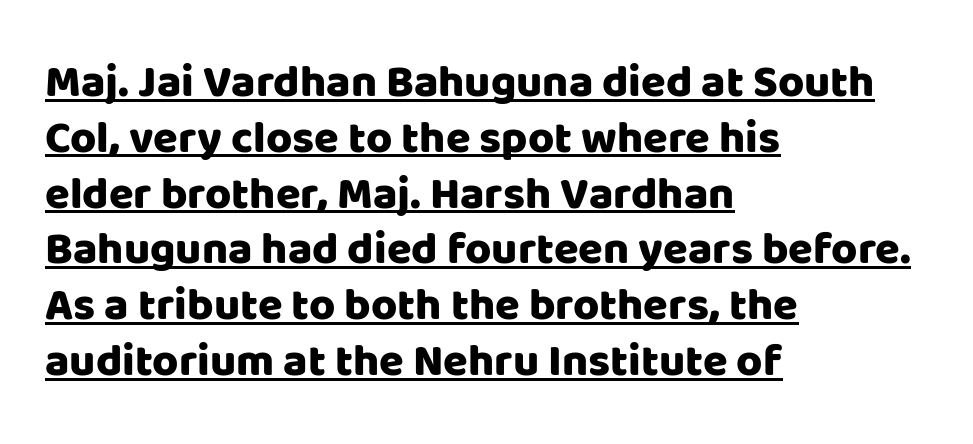
The image shows 45 px sans-serif type, upright; set left-aligned, line spacing 1.24x, normal letter spacing, underlined; low stroke contrast and a large x-height.
